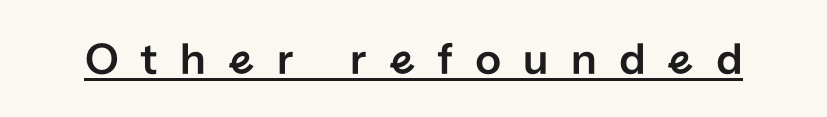
The image shows 46 px sans-serif type, upright; set unusually wide letter spacing (+0.48 em), underlined; low stroke contrast and a medium x-height.
